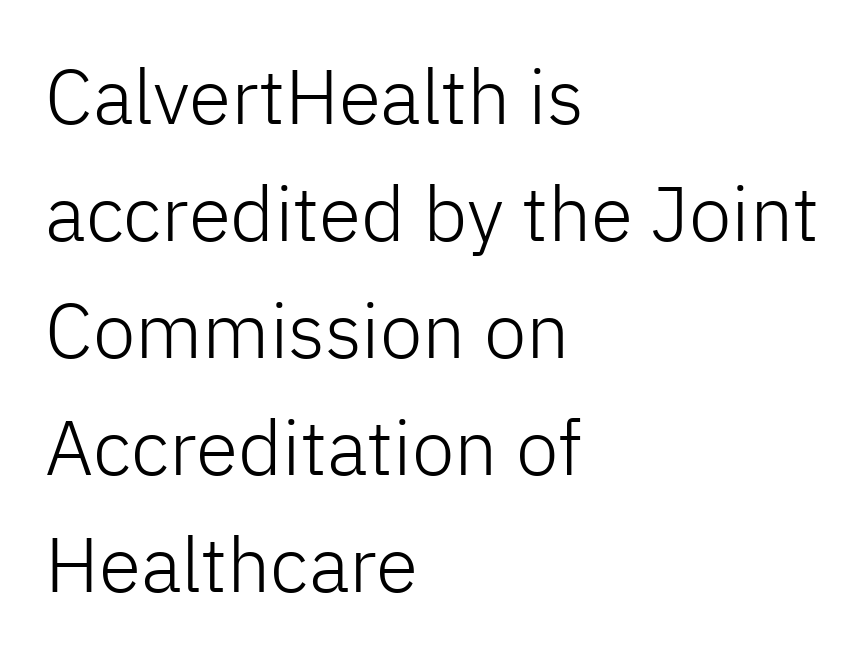
The image shows 77 px light sans-serif type, upright; set left-aligned, normal line spacing (1.52x), normal letter spacing, not underlined; low stroke contrast and a medium x-height.
